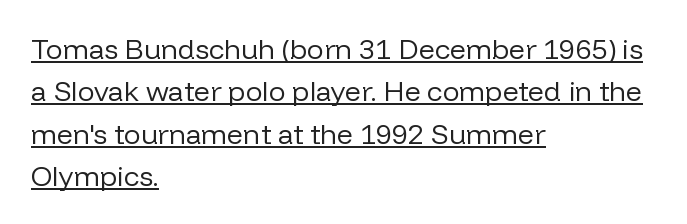
The image shows 28 px regular-weight sans-serif type, upright; set left-aligned, normal line spacing (1.51x), normal letter spacing, underlined; low stroke contrast and a medium x-height.
